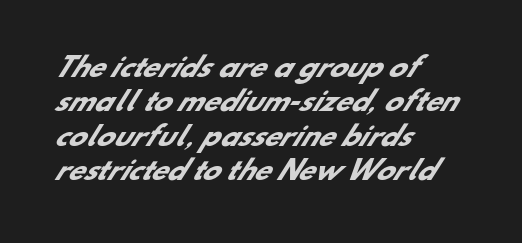
The image shows 26 px bold type; set left-aligned, normal line spacing (1.32x), normal letter spacing, not underlined.
